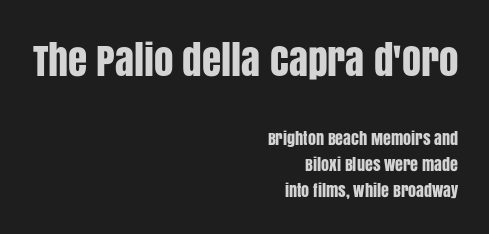
The image shows 39 px condensed sans-serif type, upright; set right-aligned, normal line spacing (1.63x), normal letter spacing, not underlined; the first (top) block is 2.44x larger; low stroke contrast and a large x-height.
